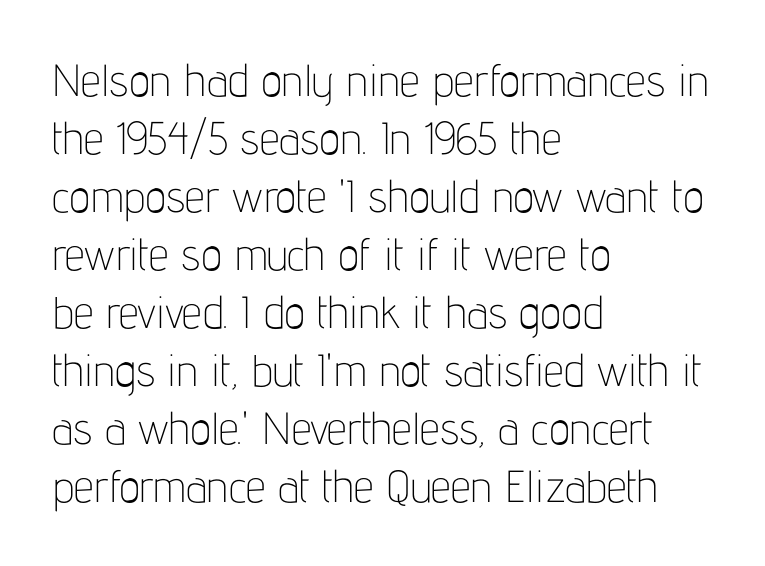
The image shows 45 px thin, condensed sans-serif type, upright; set left-aligned, normal line spacing (1.29x), normal letter spacing, not underlined; low stroke contrast and a medium x-height.
